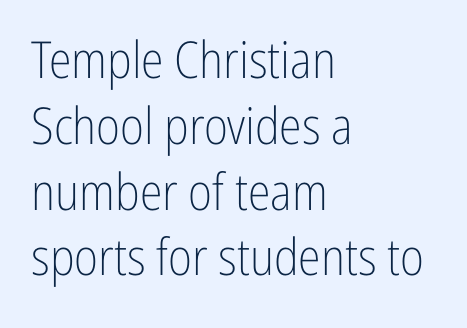
Ink coverage per letter is moderate at most. Ascenders rise straight up at ninety degrees. Horizontal alignment here is leftward, the default for most running prose. This sample has the flowing, uneven cadence of proportional lettering. Type without underlining.
